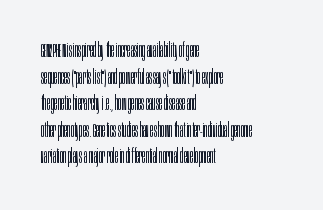
The image shows 20 px text type, upright; set left-aligned, normal line spacing (1.33x), normal letter spacing, not underlined.
